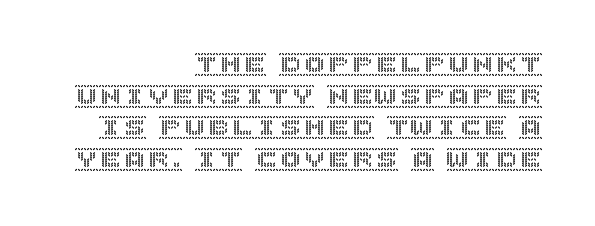
{"italic": "no", "underline": "no", "align": "right", "line_spacing": "normal", "line_spacing_ratio": 1.32, "letter_spacing": "normal", "letter_spacing_em": 0.0, "glyph_px": 24}
